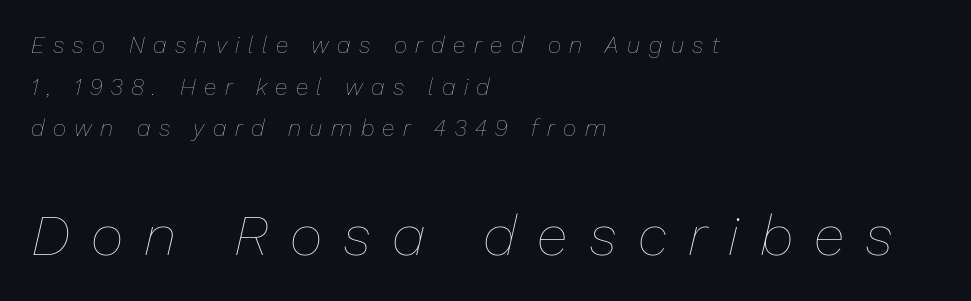
{"italic": "yes", "lean": "right", "slant_degrees": 13, "bold": "no", "weight": "thin", "width": "normal", "stroke_contrast": "low", "x_height": "medium", "monospaced": "no", "underline": "no", "align": "left", "line_spacing_ratio": 1.81, "letter_spacing": "wide", "letter_spacing_em": 0.37, "larger_block": "second", "size_ratio": 2.48, "glyph_px": 57}
